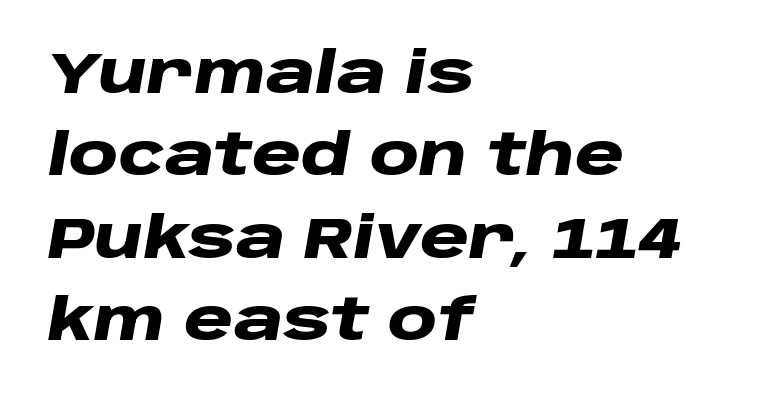
Q: Is the text bold? A: Yes.
Q: Is the text italic (slanted)? A: Yes, it leans right by about 10 degrees.
Q: Is the text underlined? A: No.
Q: How is the paragraph aligned? A: Left-aligned.
Q: Is the spacing between letters normal or unusually wide? A: Normal.
Q: Is the spacing between lines tight, normal or loose? A: Normal.
Q: Width (condensed, normal, or wide)? A: Wide.
Q: Stroke contrast? A: Low.
Q: x-height? A: Large.
Q: Monospaced? A: No.
